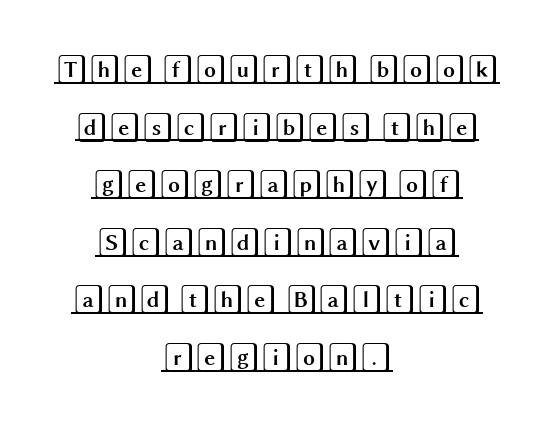
The font's upright variant was chosen for this text. A typographer would call this underscored text. Horizontal alignment here is central, giving a formal, balanced look. Characters follow at the spacing the type designer built in.
